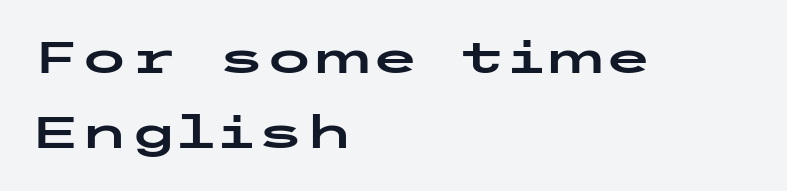
Q: Is the text italic (slanted)? A: No, it is upright.
Q: Is the typeface a serif or a sans-serif typeface? A: Sans-serif.
Q: Is the text underlined? A: No.
Q: How is the paragraph aligned? A: Left-aligned.
Q: Is the spacing between letters normal or unusually wide? A: Normal.
Q: Width (condensed, normal, or wide)? A: Wide.
Q: Stroke contrast? A: Low.
Q: x-height? A: Medium.
